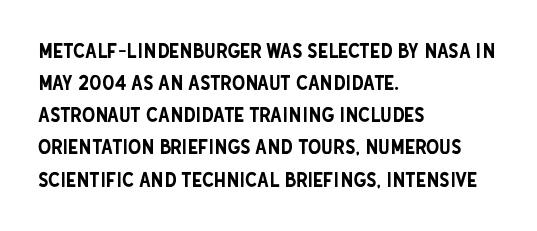
The image shows 21 px text type, upright; set left-aligned, normal line spacing (1.53x), normal letter spacing, not underlined.
